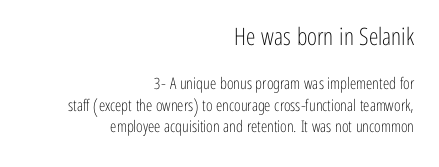
Q: Is the text bold? A: No.
Q: Is the text italic (slanted)? A: No, it is upright.
Q: Is the text underlined? A: No.
Q: How is the paragraph aligned? A: Right-aligned.
Q: Is the spacing between letters normal or unusually wide? A: Normal.
Q: Is the spacing between lines tight, normal or loose? A: Normal.
Q: Which block of text is set in a larger size, the first (top) or the second (bottom)? A: The first (top) one.
